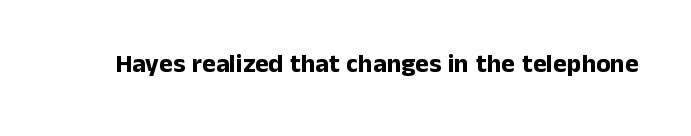
Only glyphs here, with clear space below each row. Rendered with straight, roman letterforms. The glyphs have the mass of a bold cut. Observe the ordinary spacing: letters are neighbours, not strangers.
